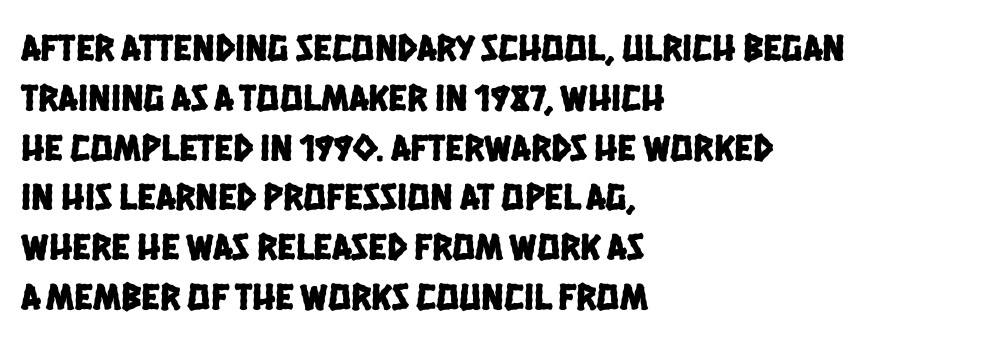
Q: Is the typeface a serif or a sans-serif typeface? A: Sans-serif.
Q: Is the text underlined? A: No.
Q: How is the paragraph aligned? A: Left-aligned.
Q: Is the spacing between letters normal or unusually wide? A: Normal.
Q: Is the spacing between lines tight, normal or loose? A: Normal.
Q: Width (condensed, normal, or wide)? A: Condensed.
Q: Stroke contrast? A: Low.
Q: x-height? A: Large.
Q: Monospaced? A: No.
